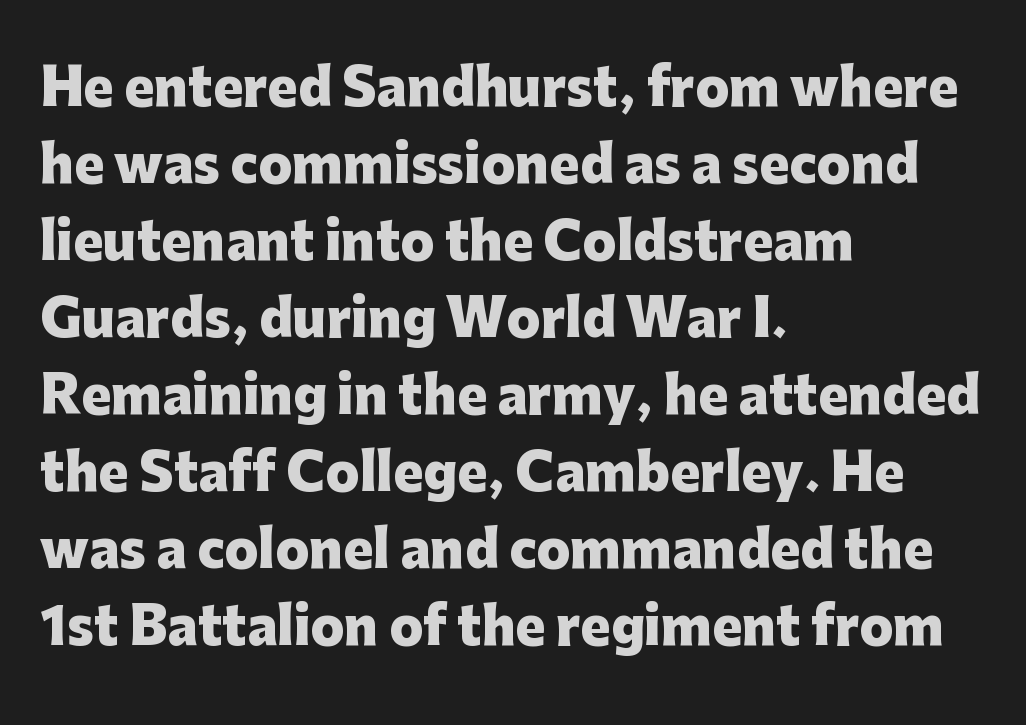
The image shows 50 px heavy sans-serif type, upright; set left-aligned, normal line spacing (1.54x), normal letter spacing, not underlined; low stroke contrast and a medium x-height.
